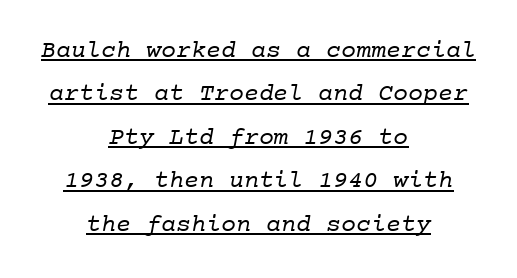
{"bold": "no", "underline": "yes", "align": "center", "line_spacing_ratio": 1.74, "letter_spacing": "normal", "letter_spacing_em": 0.0, "glyph_px": 25}
